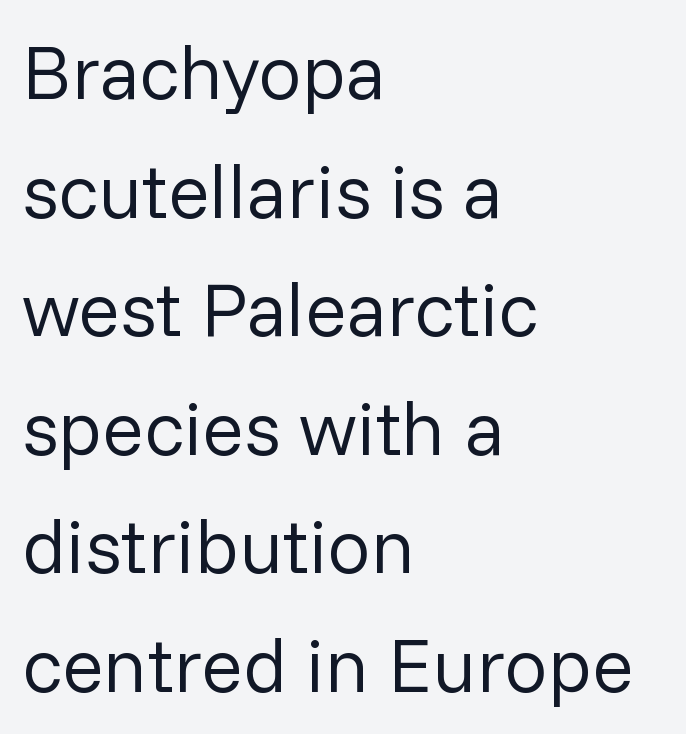
Q: Is the text bold? A: No.
Q: Is the text italic (slanted)? A: No, it is upright.
Q: Is the typeface a serif or a sans-serif typeface? A: Sans-serif.
Q: Is the text underlined? A: No.
Q: How is the paragraph aligned? A: Left-aligned.
Q: Is the spacing between letters normal or unusually wide? A: Normal.
Q: Is the spacing between lines tight, normal or loose? A: Normal.
Q: Width (condensed, normal, or wide)? A: Normal.
Q: Stroke contrast? A: Low.
Q: x-height? A: Medium.
Q: Monospaced? A: No.
